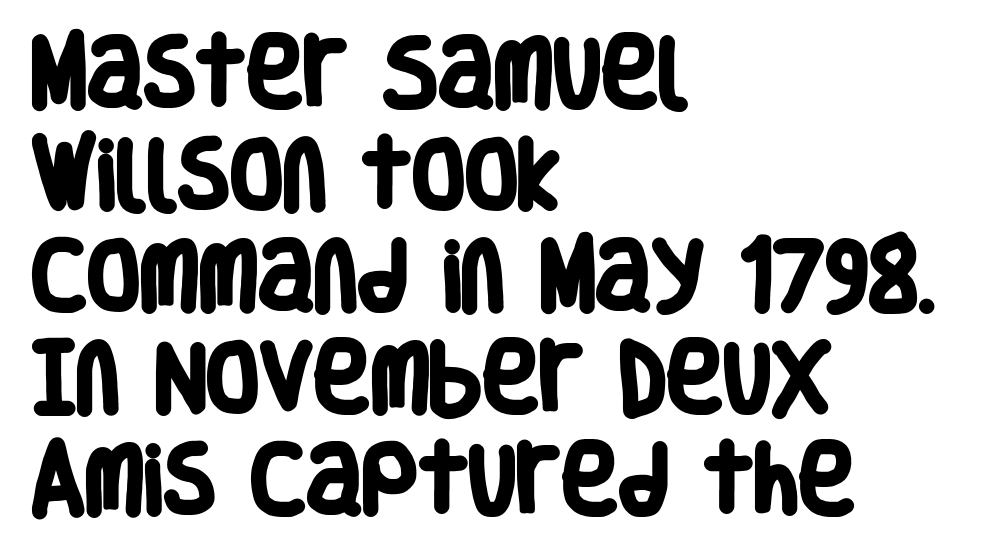
{"serif": "no", "bold": "yes", "weight": "heavy", "width": "condensed", "stroke_contrast": "low", "x_height": "large", "monospaced": "no", "underline": "no", "align": "left", "line_spacing": "normal", "line_spacing_ratio": 1.32, "letter_spacing": "normal", "letter_spacing_em": 0.0, "glyph_px": 77}
